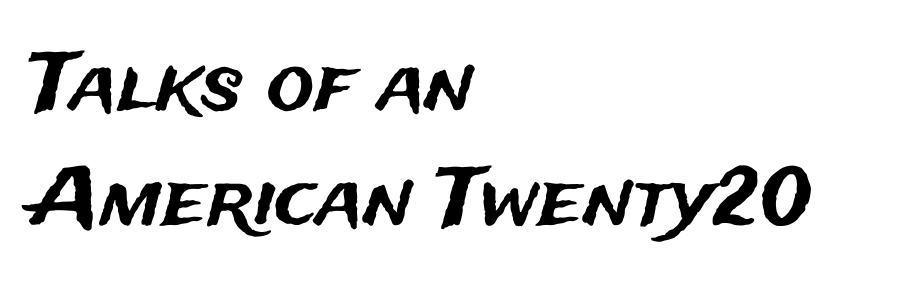
Here the glyphs are tracked normally, forming tight word shapes. Quick note: underline off. Typographically, this falls in the sans-serif category.
